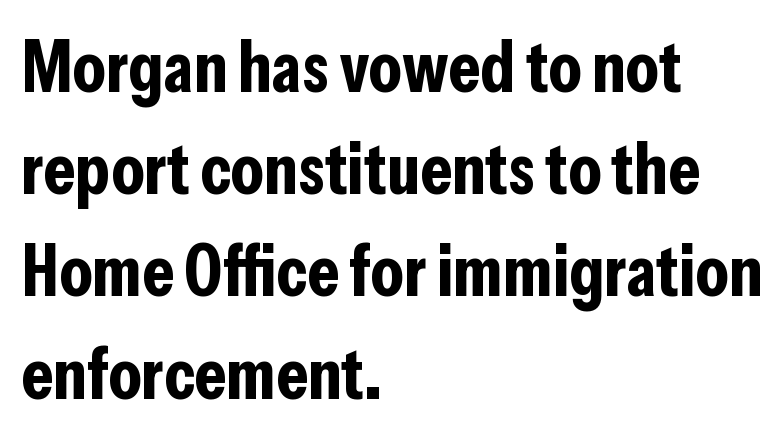
These lines are composed in type without serifs. The font's upright variant was chosen for this text. This rendering features lettering with no underline. Successive baselines arrive at the customary interval. Is the type bold? Yes — the strokes are clearly thick and heavy. Typeset ragged right — the left edge is the straight one.
